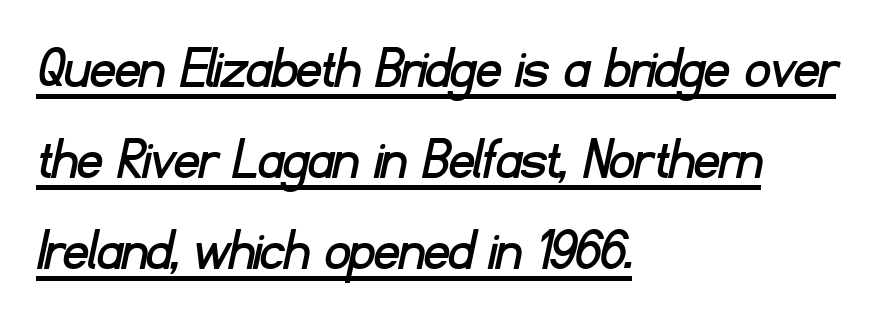
{"serif": "no", "width": "normal", "stroke_contrast": "low", "x_height": "small", "monospaced": "no", "underline": "yes", "align": "left", "line_spacing": "normal", "line_spacing_ratio": 1.49, "letter_spacing": "normal", "letter_spacing_em": 0.0, "glyph_px": 61}
